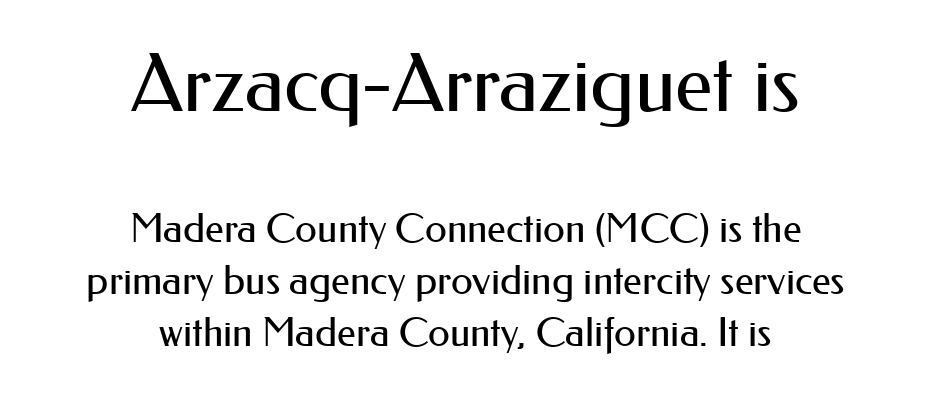
{"serif": "no", "italic": "no", "bold": "no", "weight": "regular", "width": "normal", "stroke_contrast": "medium", "x_height": "small", "monospaced": "no", "underline": "no", "align": "center", "line_spacing": "normal", "line_spacing_ratio": 1.3, "letter_spacing": "normal", "letter_spacing_em": 0.0, "larger_block": "first", "size_ratio": 2.0, "glyph_px": 80}
